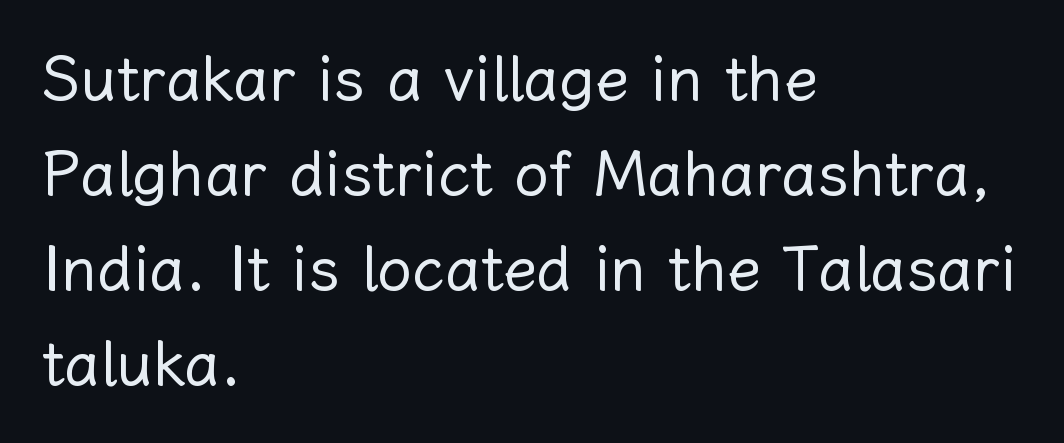
The image shows 62 px regular-weight type, upright; set left-aligned, normal line spacing (1.53x), normal letter spacing, not underlined; low stroke contrast and a medium x-height.
